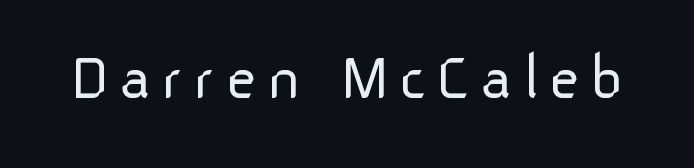
The image shows 68 px light sans-serif type, upright; set not underlined; low stroke contrast and a medium x-height.
